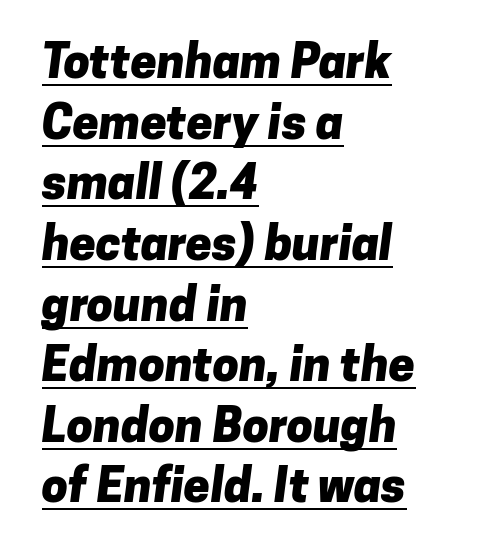
{"serif": "no", "bold": "yes", "weight": "heavy", "width": "normal", "stroke_contrast": "low", "x_height": "medium", "monospaced": "no", "underline": "yes", "align": "left", "line_spacing": "normal", "line_spacing_ratio": 1.29, "letter_spacing": "normal", "letter_spacing_em": 0.0, "glyph_px": 47}
